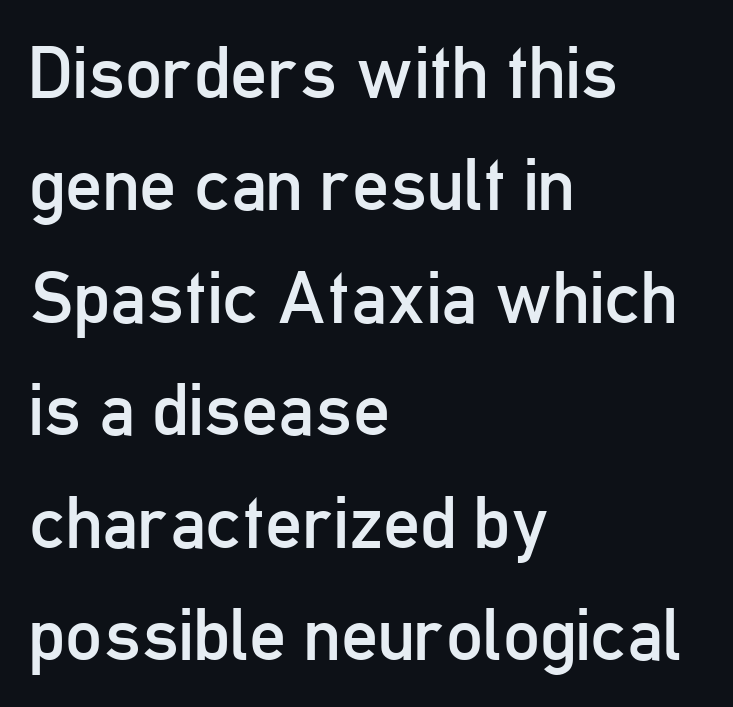
Beneath every word, the page is bare. The letters stand upright; this is a roman face. Layout note: lines flush left. Each letter keeps its own natural width here, so spacing adapts to shape.
